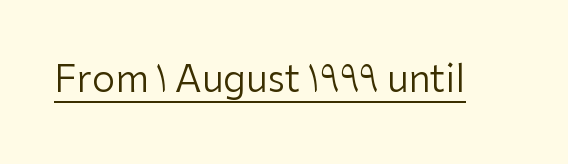
The typography opts for an upright posture over an oblique one. Words appear dense and cohesive because spacing is normal. The passage shown is underscored from start to finish. This is sans-serif lettering, the kind often seen on screens and signage. The rendering uses natural spacing where letterforms have individual widths. Stroke thickness stays within the range of a standard reading face or lighter.
